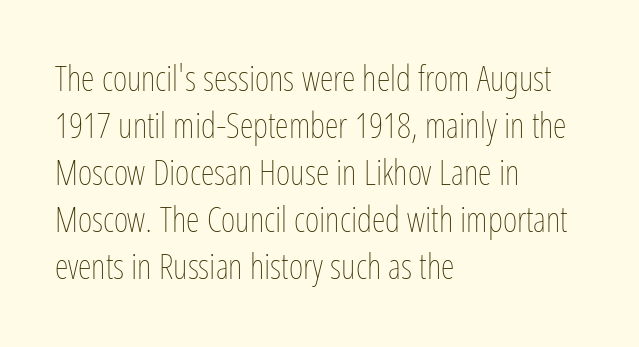
The lettering holds an erect, upright posture throughout. Short and long lines alike share a common starting point at left. Underline: absent. Each letter keeps its own natural width here, so spacing adapts to shape. This block has exactly the height ordinary leading produces. Students, note that the glyphs here touch the page at normal intervals.
